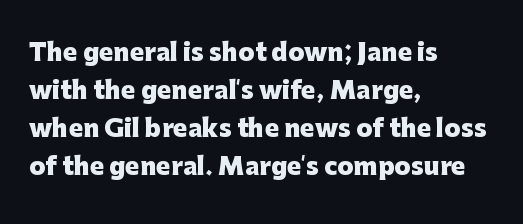
{"italic": "no", "bold": "yes", "underline": "no", "align": "left", "line_spacing": "normal", "line_spacing_ratio": 1.59, "letter_spacing": "normal", "letter_spacing_em": 0.0, "glyph_px": 24}
